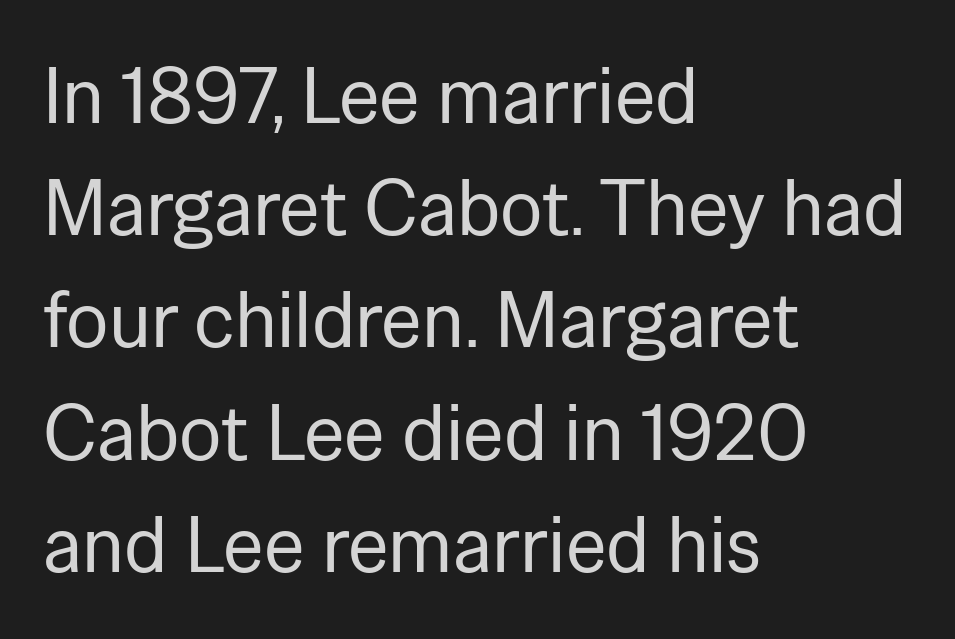
{"serif": "no", "italic": "no", "bold": "no", "weight": "regular", "width": "normal", "stroke_contrast": "low", "x_height": "medium", "monospaced": "no", "underline": "no", "align": "left", "line_spacing": "normal", "line_spacing_ratio": 1.42, "letter_spacing": "normal", "letter_spacing_em": 0.0, "glyph_px": 79}
